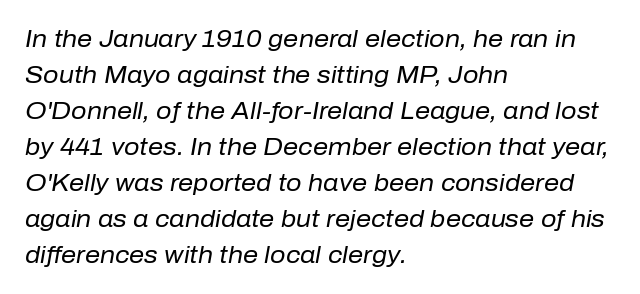
Q: Is the text bold? A: No.
Q: Is the text italic (slanted)? A: Yes, it leans right by about 10 degrees.
Q: Is the text underlined? A: No.
Q: How is the paragraph aligned? A: Left-aligned.
Q: Is the spacing between letters normal or unusually wide? A: Normal.
Q: Is the spacing between lines tight, normal or loose? A: Normal.
